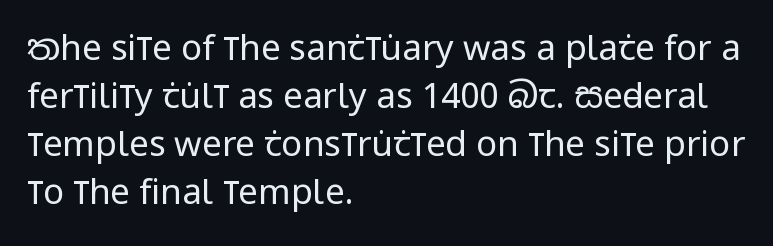
{"serif": "no", "italic": "no", "bold": "no", "weight": "regular", "width": "condensed", "stroke_contrast": "low", "x_height": "large", "monospaced": "no", "underline": "no", "align": "left", "line_spacing": "normal", "line_spacing_ratio": 1.37, "letter_spacing": "normal", "letter_spacing_em": 0.0, "glyph_px": 35}
